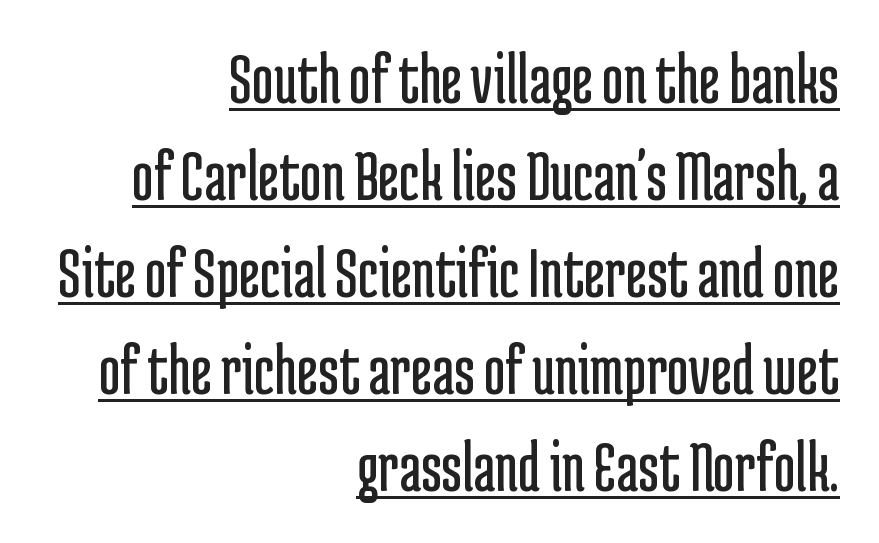
These glyphs show unthickened strokes, regular width or finer. This sample is right-justified, so line beginnings fall wherever the words allow. Unlike a traditional serif, this face leaves its strokes unadorned. Rendered with straight, roman letterforms.
